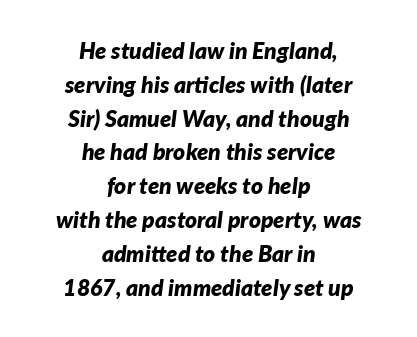
{"italic": "yes", "lean": "right", "slant_degrees": 7, "bold": "yes", "underline": "no", "align": "center", "line_spacing": "normal", "line_spacing_ratio": 1.47, "letter_spacing": "normal", "letter_spacing_em": 0.0, "glyph_px": 23}
